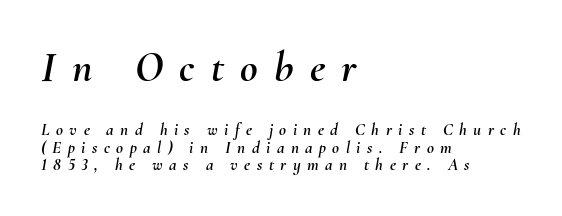
{"italic": "yes", "lean": "right", "slant_degrees": 10, "width": "normal", "stroke_contrast": "medium", "x_height": "small", "monospaced": "no", "underline": "no", "align": "left", "line_spacing": "tight", "line_spacing_ratio": 1.02, "letter_spacing": "wide", "letter_spacing_em": 0.38, "larger_block": "first", "size_ratio": 2.53, "glyph_px": 43}
